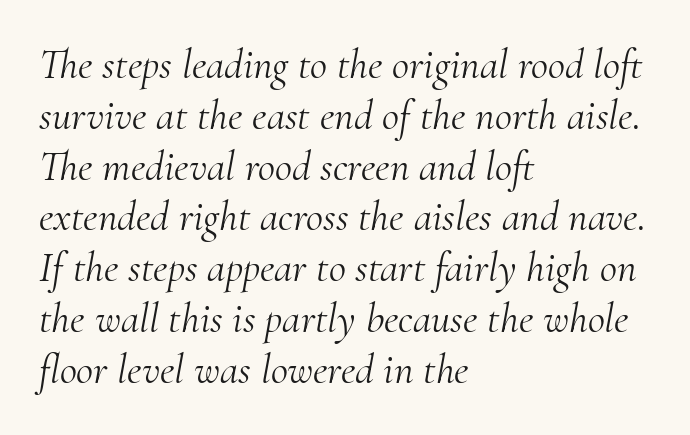
{"serif": "yes", "italic": "yes", "lean": "right", "slant_degrees": 10, "bold": "no", "weight": "light", "width": "normal", "stroke_contrast": "medium", "x_height": "small", "monospaced": "no", "underline": "no", "align": "left", "line_spacing_ratio": 1.21, "letter_spacing": "normal", "letter_spacing_em": 0.0, "glyph_px": 42}
